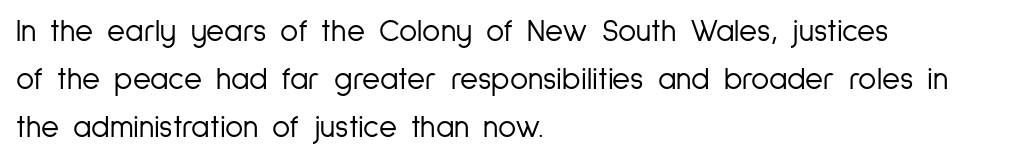
A student would call this left alignment; a typographer would say flush left, rag right. Each letter keeps its own natural width here, so spacing adapts to shape. The foot of each line stays bare and open. The typeface has the unassuming heft of standard copy or less.
